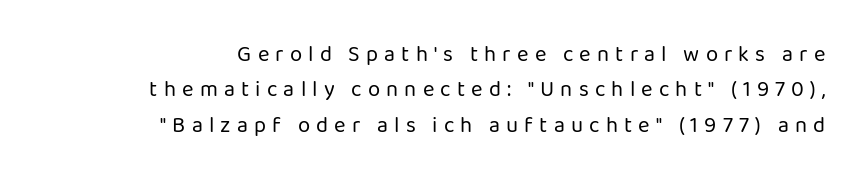
Q: Is the text bold? A: No.
Q: Is the text italic (slanted)? A: No, it is upright.
Q: Is the text underlined? A: No.
Q: How is the paragraph aligned? A: Right-aligned.
Q: Is the spacing between letters normal or unusually wide? A: Unusually wide.
Q: Is the spacing between lines tight, normal or loose? A: Normal.
